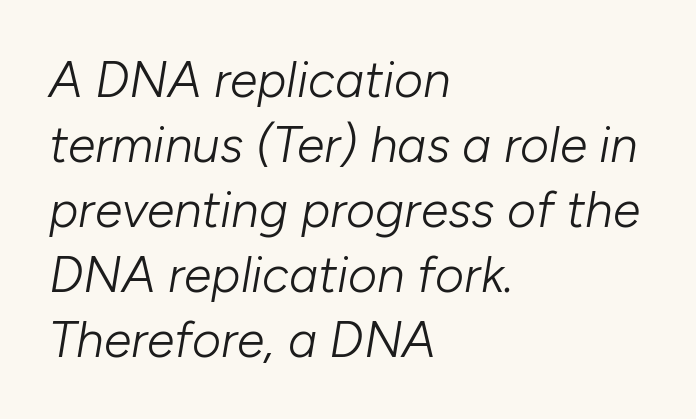
The image shows 50 px light type, italic (leaning right); set left-aligned, normal line spacing (1.3x), normal letter spacing, not underlined; low stroke contrast and a medium x-height.
